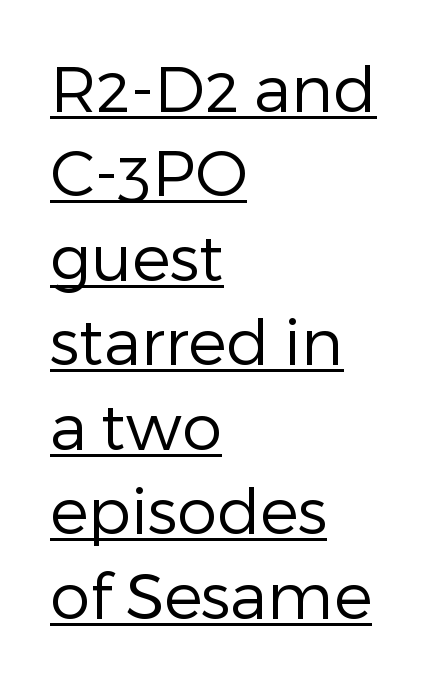
Q: Is the text bold? A: No.
Q: Is the text italic (slanted)? A: No, it is upright.
Q: Is the typeface a serif or a sans-serif typeface? A: Sans-serif.
Q: Is the text underlined? A: Yes.
Q: How is the paragraph aligned? A: Left-aligned.
Q: Is the spacing between letters normal or unusually wide? A: Normal.
Q: Is the spacing between lines tight, normal or loose? A: Normal.
Q: Width (condensed, normal, or wide)? A: Normal.
Q: Stroke contrast? A: Low.
Q: x-height? A: Medium.
Q: Monospaced? A: No.
